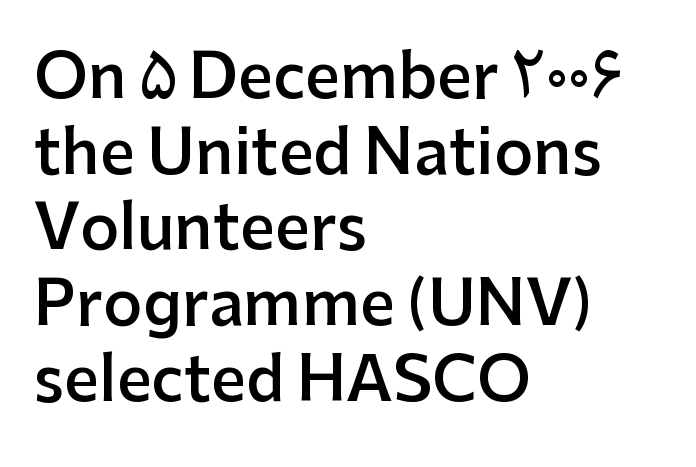
Firm but not heavy-handed strokes: this text is semibold. Compared with a centered layout, this one pins lines to the left instead. Spacing verdict: proportional, widths tailored to each character. No extra tracking has been applied to these lines. The axis of the letterforms is exactly vertical. Check under the words: just untouched page.
